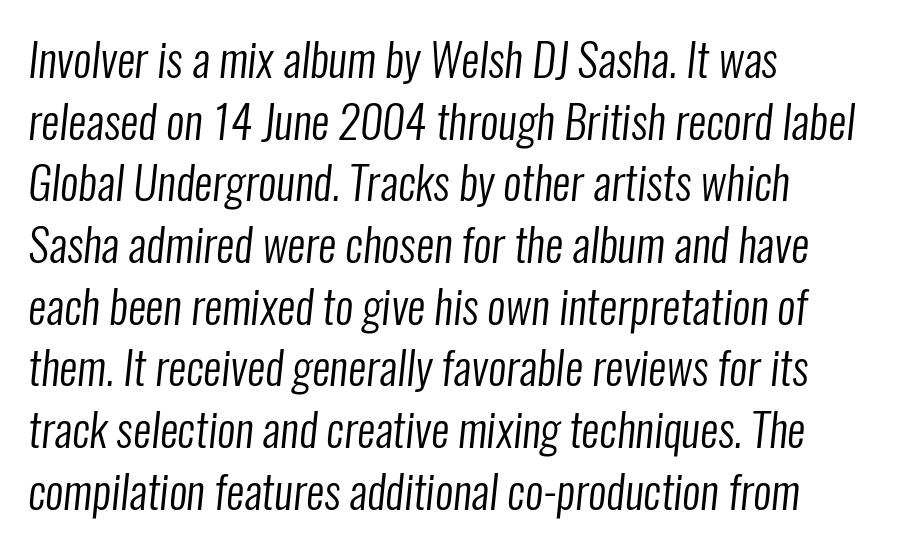
Tracking value appears to be zero — textbook default spacing. The typeface has the unassuming heft of standard copy or less. The letters carry no serifs — their stems end cleanly without finishing strokes. Which margin do the lines hug? The left one — the right edge is uneven. Descenders hang freely into open space. Note the varied advance widths — an 'i' is clearly narrower than an 'm'.
